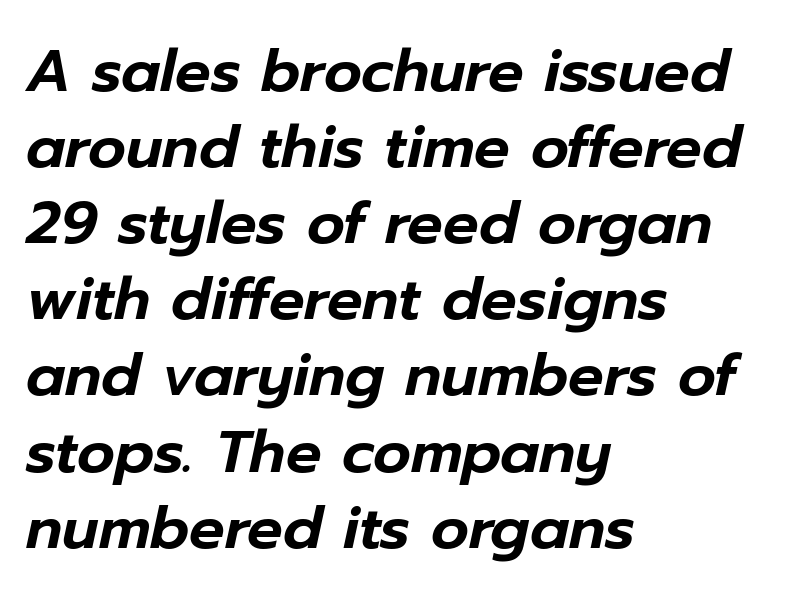
Q: Is the text italic (slanted)? A: Yes, it leans right by about 12 degrees.
Q: Is the text underlined? A: No.
Q: How is the paragraph aligned? A: Left-aligned.
Q: Is the spacing between letters normal or unusually wide? A: Normal.
Q: Is the spacing between lines tight, normal or loose? A: Normal.
Q: Width (condensed, normal, or wide)? A: Normal.
Q: Stroke contrast? A: Low.
Q: x-height? A: Medium.
Q: Monospaced? A: No.
